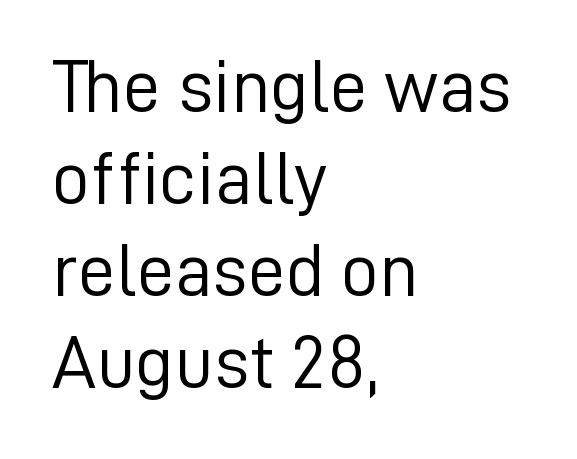
The image shows 76 px light sans-serif type, upright; set left-aligned, line spacing 1.21x, normal letter spacing, not underlined; low stroke contrast and a medium x-height.
